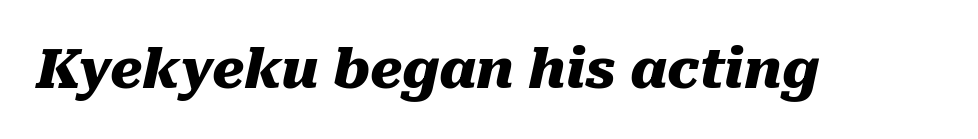
Q: Is the text bold? A: Yes.
Q: Is the text italic (slanted)? A: Yes, it leans right by about 10 degrees.
Q: Is the text underlined? A: No.
Q: Is the spacing between letters normal or unusually wide? A: Normal.
Q: Width (condensed, normal, or wide)? A: Normal.
Q: Stroke contrast? A: Medium.
Q: x-height? A: Medium.
Q: Monospaced? A: No.
